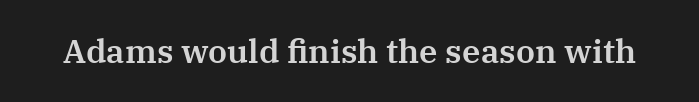
Q: Is the text italic (slanted)? A: No, it is upright.
Q: Is the typeface a serif or a sans-serif typeface? A: Serif.
Q: Is the text underlined? A: No.
Q: Is the spacing between letters normal or unusually wide? A: Normal.
Q: Width (condensed, normal, or wide)? A: Normal.
Q: Stroke contrast? A: Medium.
Q: x-height? A: Medium.
Q: Monospaced? A: No.
